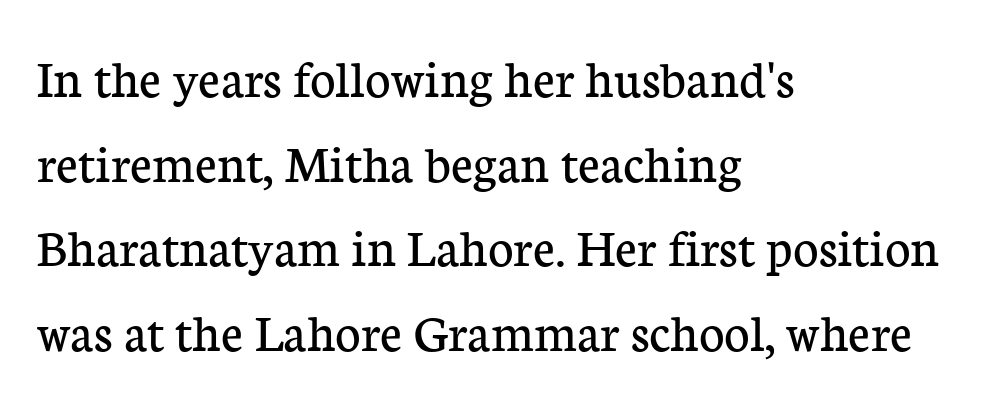
This rendering leaves character spacing at its baseline value. In terms of letterform style, serifs are clearly present. Ordinary non-slanted type is in use. Weight: regular or lighter.
